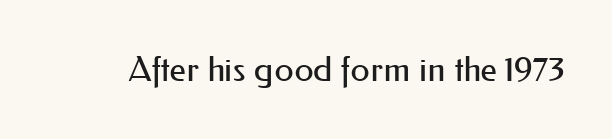
Examine the stroke ends and you'll find no serifs. Type without underlining. No extra tracking has been applied to these lines. Looks like regular typesetting: each glyph gets only the width it needs. Posture: straight, roman, zero tilt. Summary of weight: not heavy and not bold.
